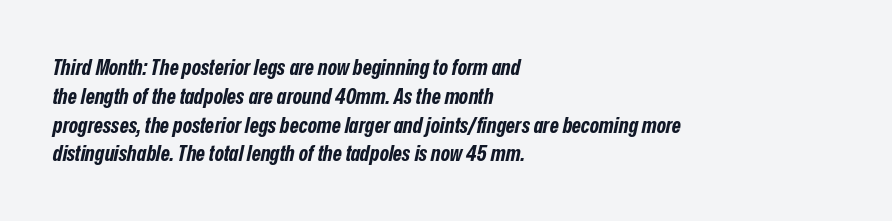
{"italic": "yes", "lean": "right", "slant_degrees": 12, "bold": "yes", "underline": "no", "align": "left", "line_spacing": "normal", "line_spacing_ratio": 1.31, "letter_spacing": "normal", "letter_spacing_em": 0.0, "glyph_px": 22}
